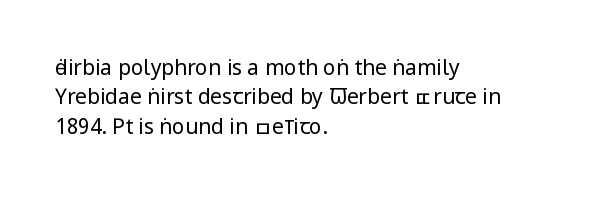
A clean baseline with only descenders dipping below it. If you drew a line through each stem, it would be perfectly vertical. Honestly, the row spacing looks completely unremarkable. Is this a heavy cut? Hardly; it is regular or lighter.
